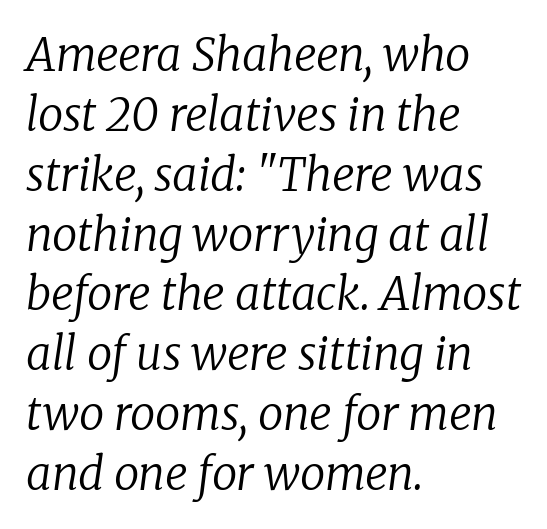
{"serif": "yes", "italic": "yes", "lean": "right", "slant_degrees": 8, "bold": "no", "weight": "regular", "width": "normal", "stroke_contrast": "low", "x_height": "medium", "monospaced": "no", "underline": "no", "align": "left", "line_spacing": "normal", "line_spacing_ratio": 1.33, "letter_spacing": "normal", "letter_spacing_em": 0.0, "glyph_px": 45}
